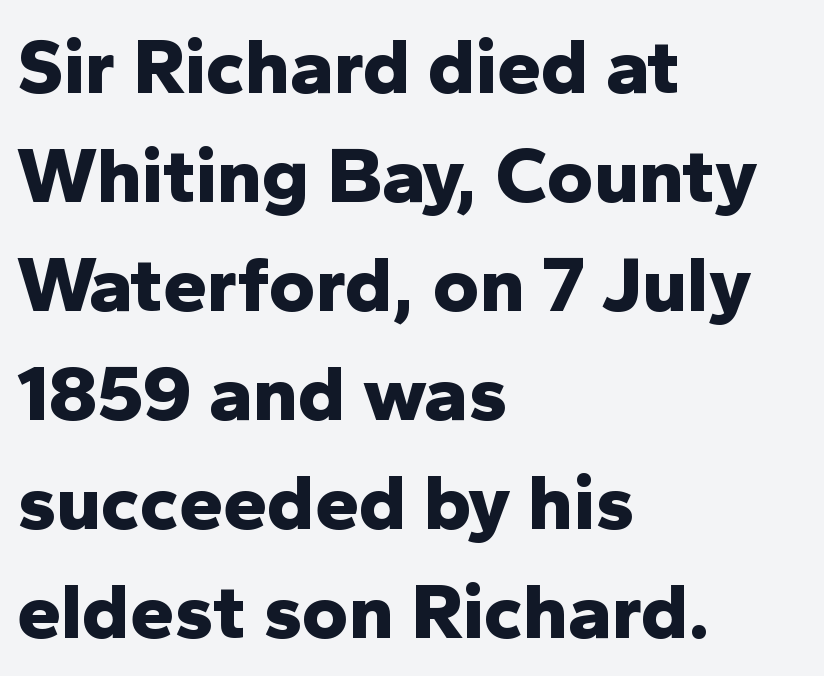
In terms of weight, the rendering is a true, heavy bold. Bare-footed words on every line. Font category for this specimen: sans-serif. Evenly set lines give the paragraph a standard silhouette.
